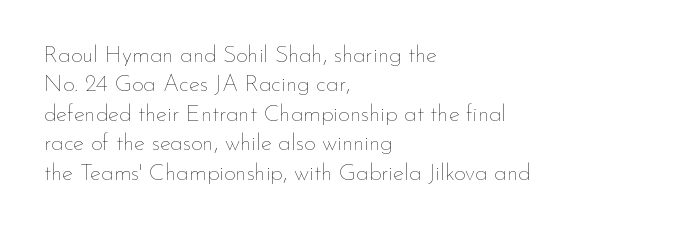
{"italic": "no", "bold": "no", "underline": "no", "align": "left", "line_spacing": "normal", "line_spacing_ratio": 1.28, "letter_spacing": "normal", "letter_spacing_em": 0.0, "glyph_px": 23}
